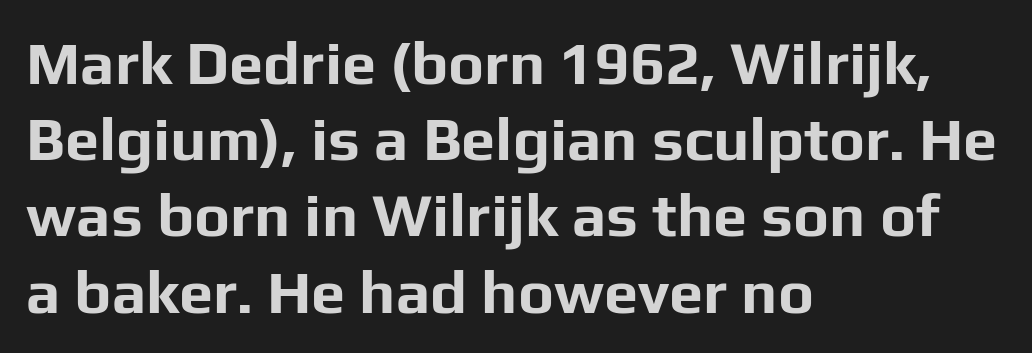
Q: Is the text bold? A: Yes.
Q: Is the text italic (slanted)? A: No, it is upright.
Q: Is the typeface a serif or a sans-serif typeface? A: Sans-serif.
Q: Is the text underlined? A: No.
Q: How is the paragraph aligned? A: Left-aligned.
Q: Is the spacing between letters normal or unusually wide? A: Normal.
Q: Is the spacing between lines tight, normal or loose? A: Normal.
Q: Width (condensed, normal, or wide)? A: Normal.
Q: Stroke contrast? A: Low.
Q: x-height? A: Medium.
Q: Monospaced? A: No.
